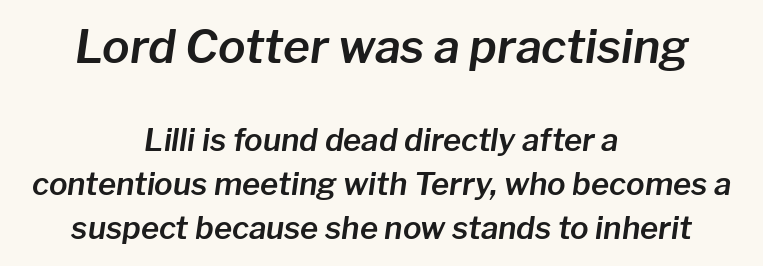
Q: Is the text italic (slanted)? A: Yes, it leans right by about 8 degrees.
Q: Is the text underlined? A: No.
Q: How is the paragraph aligned? A: Centered.
Q: Is the spacing between letters normal or unusually wide? A: Normal.
Q: Is the spacing between lines tight, normal or loose? A: Normal.
Q: Which block of text is set in a larger size, the first (top) or the second (bottom)? A: The first (top) one.
Q: Width (condensed, normal, or wide)? A: Normal.
Q: Stroke contrast? A: Low.
Q: x-height? A: Medium.
Q: Monospaced? A: No.
